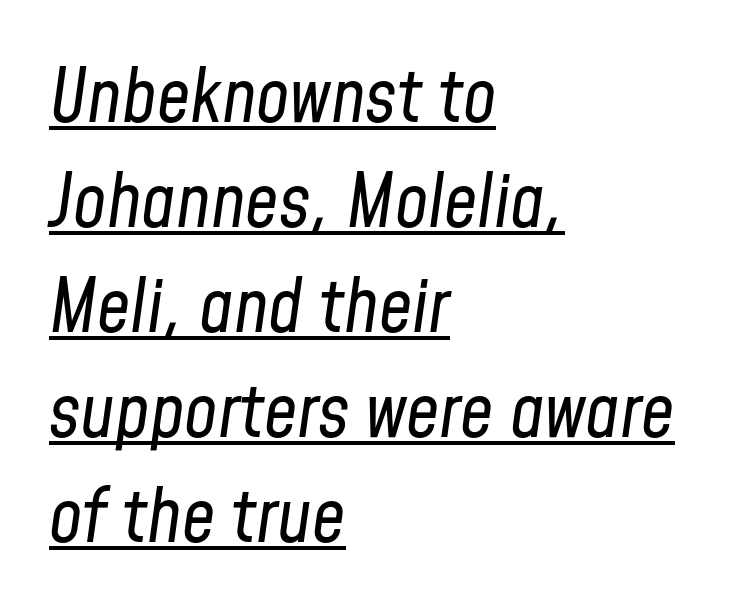
{"italic": "yes", "lean": "right", "slant_degrees": 8, "bold": "no", "weight": "regular", "width": "condensed", "stroke_contrast": "low", "x_height": "medium", "monospaced": "no", "underline": "yes", "align": "left", "line_spacing": "normal", "line_spacing_ratio": 1.42, "letter_spacing": "normal", "letter_spacing_em": 0.0, "glyph_px": 74}
